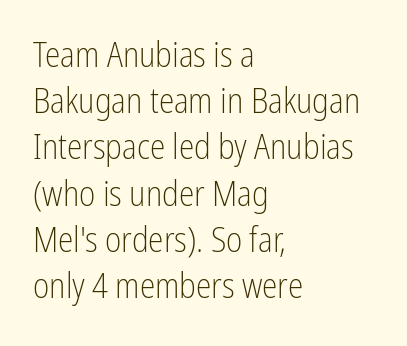
The image shows 35 px light, condensed sans-serif type, upright; set left-aligned, normal line spacing (1.32x), normal letter spacing, not underlined; low stroke contrast and a medium x-height.
